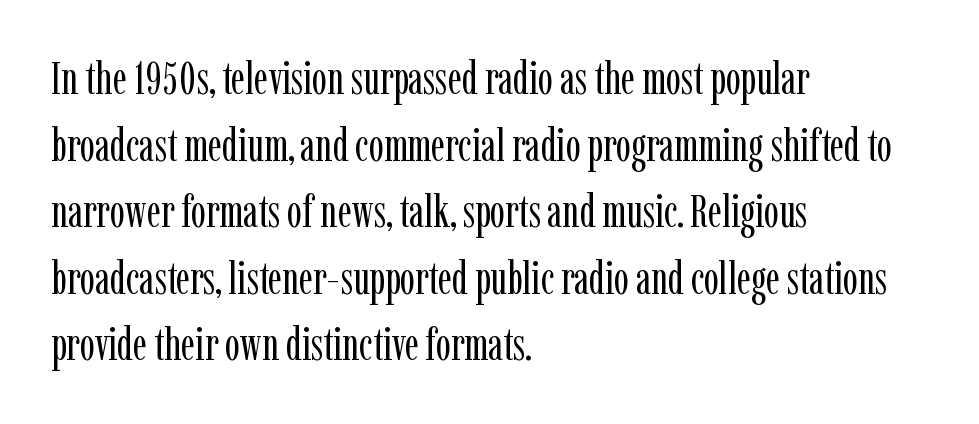
The rendering shows small feet on the letterforms — a serif design. Do the characters align in a grid? No, the font is proportional. The words here are not underlined. Heaviness? Minimal to ordinary, like unemphasized prose.
